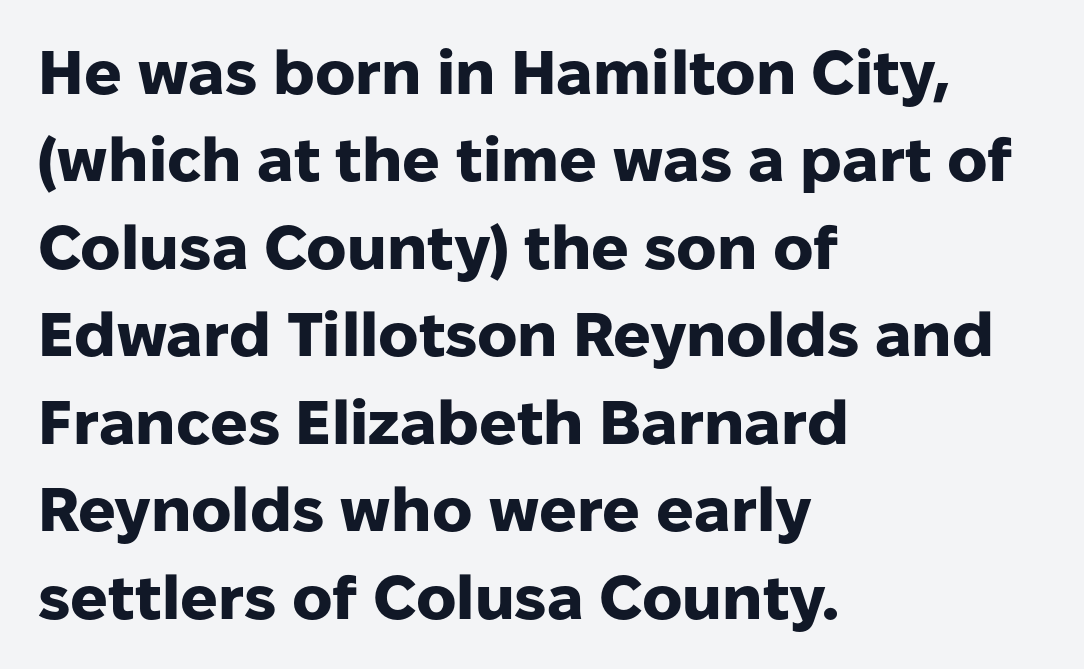
No feet cap the strokes, marking this as sans-serif type. The words here are not underlined. Ordinary non-slanted type is in use. Quick note: interline space is typical.
